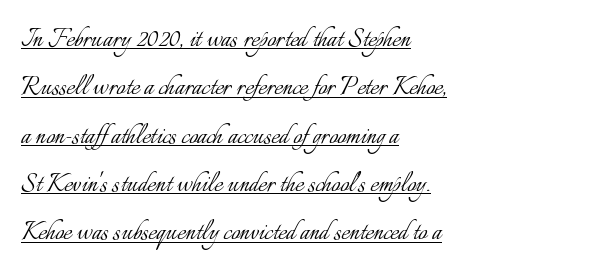
The image shows 31 px light type; set left-aligned, normal line spacing (1.56x), normal letter spacing, underlined; low stroke contrast and a small x-height.
